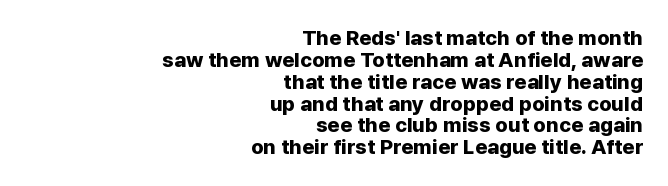
The image shows 21 px bold type, upright; set right-aligned, tight line spacing (1.04x), normal letter spacing, not underlined.
